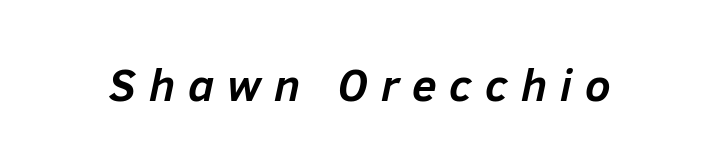
{"italic": "yes", "lean": "right", "slant_degrees": 12, "bold": "yes", "weight": "semibold", "width": "normal", "stroke_contrast": "low", "x_height": "medium", "monospaced": "no", "underline": "no", "letter_spacing": "wide", "letter_spacing_em": 0.29, "glyph_px": 45}
